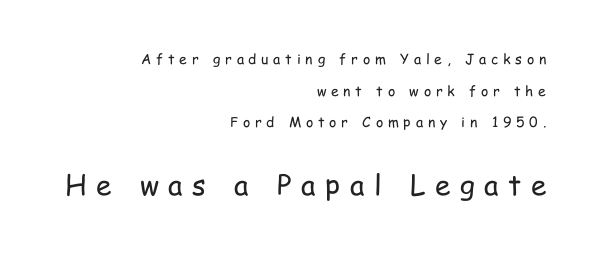
The letters are spread apart with noticeably loose tracking. Each stroke keeps to a modest, everyday thickness or less. The text block is weighted toward the right margin, trailing off unevenly leftward. The typeface chosen for these lines omits serifs.
